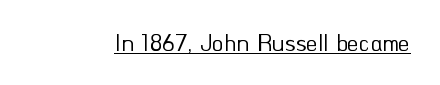
{"italic": "no", "bold": "no", "underline": "yes", "letter_spacing": "normal", "letter_spacing_em": 0.0, "glyph_px": 24}
